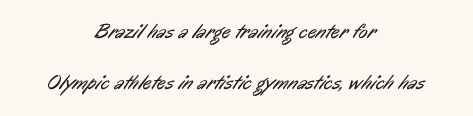
In terms of letterspacing, this is plain default setting. Neither beginnings nor endings align; midpoints do. The passage shown is not bold in any degree. This block would shrink considerably if given ordinary leading; it's expanded now. Nobody drew a line under any word here.
